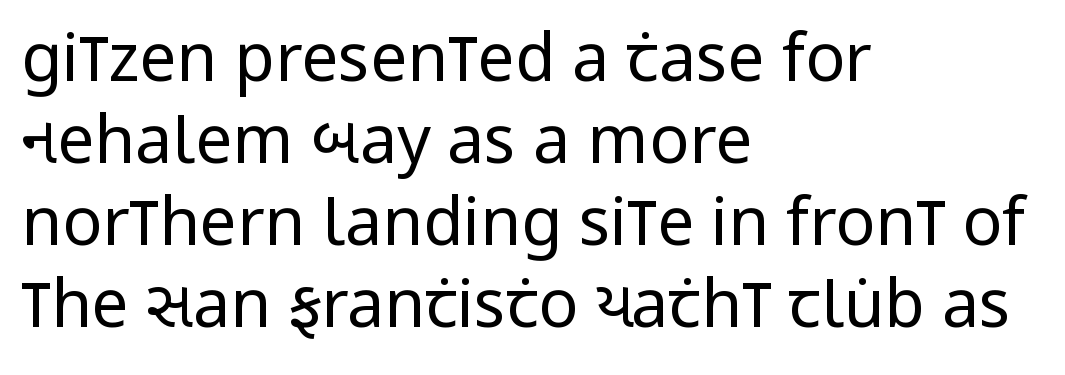
{"serif": "no", "italic": "no", "bold": "no", "weight": "regular", "width": "condensed", "stroke_contrast": "low", "x_height": "large", "monospaced": "no", "underline": "no", "align": "left", "line_spacing_ratio": 1.24, "letter_spacing": "normal", "letter_spacing_em": 0.0, "glyph_px": 66}
